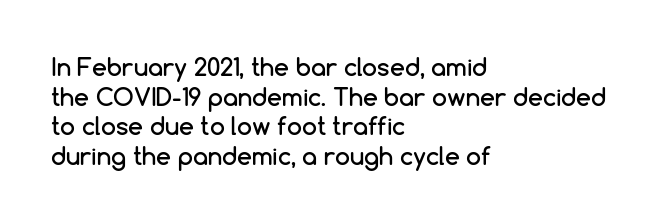
Q: Is the text italic (slanted)? A: No, it is upright.
Q: Is the text underlined? A: No.
Q: How is the paragraph aligned? A: Left-aligned.
Q: Is the spacing between letters normal or unusually wide? A: Normal.
